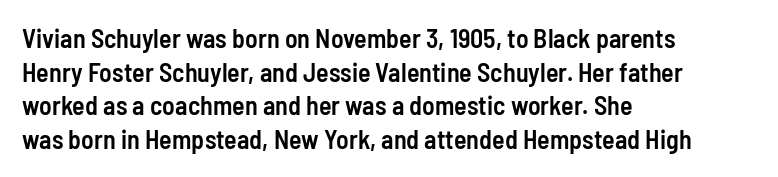
{"italic": "no", "bold": "semi", "underline": "no", "align": "left", "line_spacing": "normal", "line_spacing_ratio": 1.29, "letter_spacing": "normal", "letter_spacing_em": 0.0, "glyph_px": 26}
